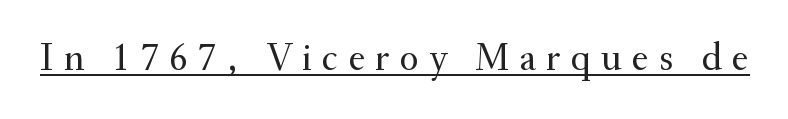
{"serif": "yes", "italic": "no", "bold": "no", "weight": "regular", "width": "normal", "stroke_contrast": "medium", "x_height": "small", "monospaced": "no", "underline": "yes", "letter_spacing": "wide", "letter_spacing_em": 0.25, "glyph_px": 40}
